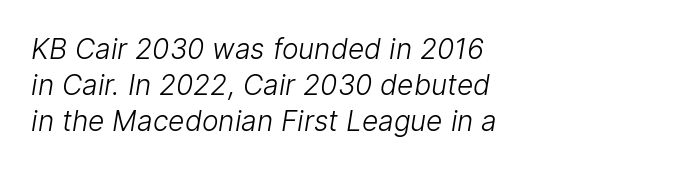
Q: Is the text bold? A: No.
Q: Is the typeface a serif or a sans-serif typeface? A: Sans-serif.
Q: Is the text underlined? A: No.
Q: How is the paragraph aligned? A: Left-aligned.
Q: Is the spacing between letters normal or unusually wide? A: Normal.
Q: Is the spacing between lines tight, normal or loose? A: Normal.
Q: Width (condensed, normal, or wide)? A: Normal.
Q: Stroke contrast? A: Low.
Q: x-height? A: Medium.
Q: Monospaced? A: No.
